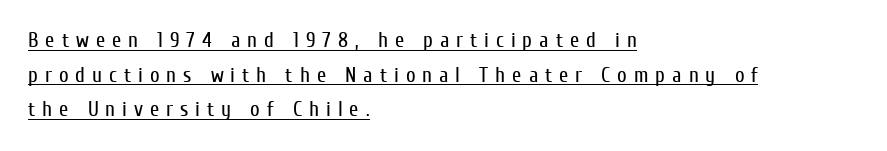
{"italic": "no", "bold": "no", "underline": "yes", "align": "left", "line_spacing": "normal", "line_spacing_ratio": 1.65, "letter_spacing": "wide", "letter_spacing_em": 0.33, "glyph_px": 21}
